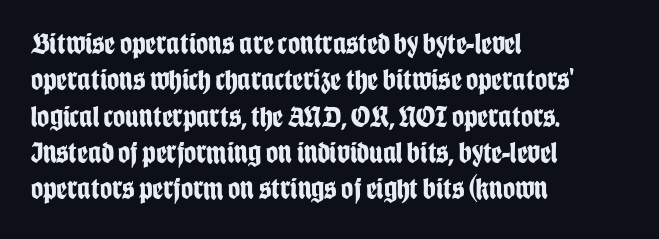
The image shows 30 px bold, condensed sans-serif type, upright; set left-aligned, line spacing 1.21x, normal letter spacing, not underlined; low stroke contrast and a large x-height.
